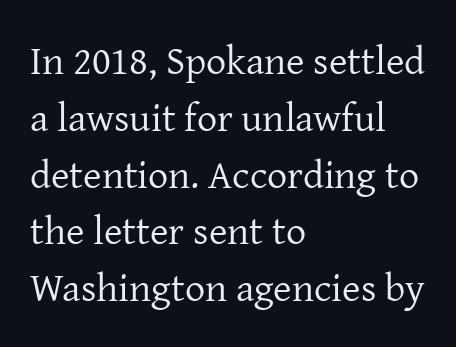
{"serif": "yes", "italic": "no", "bold": "no", "weight": "regular", "width": "normal", "stroke_contrast": "low", "x_height": "medium", "monospaced": "no", "underline": "no", "align": "left", "line_spacing": "normal", "line_spacing_ratio": 1.42, "letter_spacing": "normal", "letter_spacing_em": 0.0, "glyph_px": 40}
